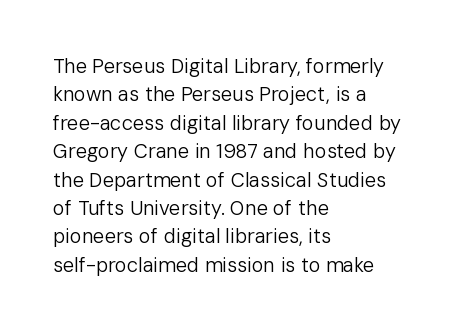
Q: Is the text bold? A: No.
Q: Is the text italic (slanted)? A: No, it is upright.
Q: Is the text underlined? A: No.
Q: How is the paragraph aligned? A: Left-aligned.
Q: Is the spacing between letters normal or unusually wide? A: Normal.
Q: Is the spacing between lines tight, normal or loose? A: Normal.
